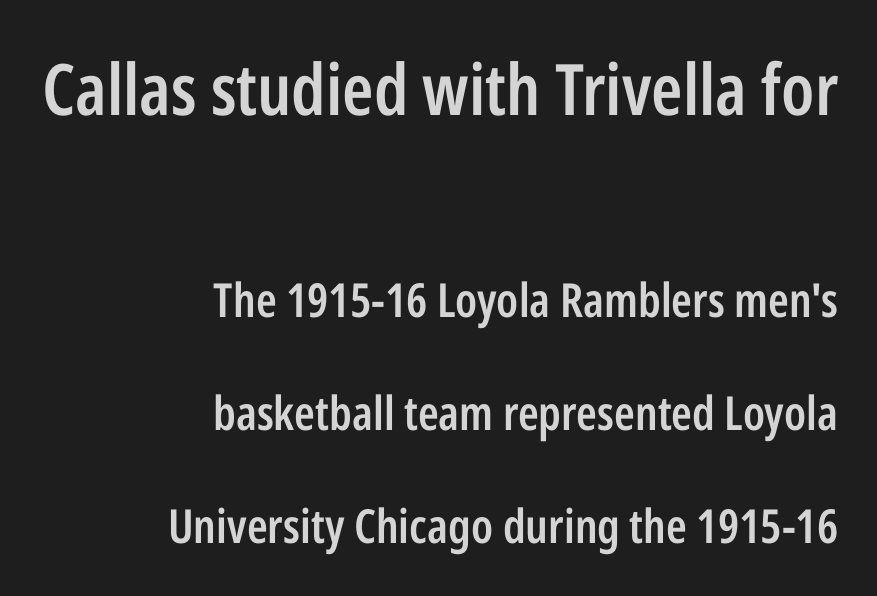
Honestly, the letter spacing is just normal — you wouldn't notice it. Leading is clearly above the norm, producing a sparse column. The letters stand upright; this is a roman face. This sample has the flowing, uneven cadence of proportional lettering. Semibold letterforms, between regular and bold.
